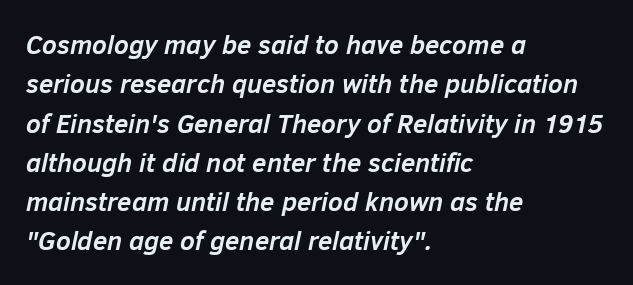
The image shows 26 px bold type, italic (leaning right); set left-aligned, normal line spacing (1.51x), normal letter spacing, not underlined.
